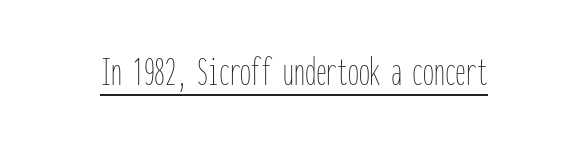
The rendering uses the underline text-decoration. Note the uniform advance width — an 'i' takes as much space as an 'm'. Think standard paragraph weight, or any step lighter than that. Every character sits straight up, as roman type does. Here the glyphs are tracked normally, forming tight word shapes.
